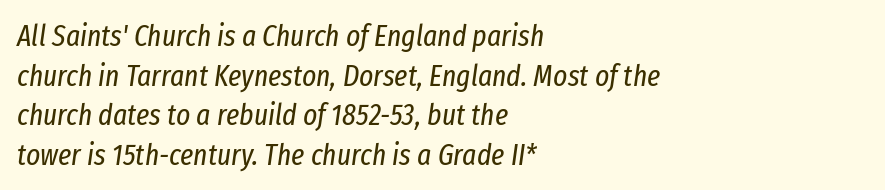
Slant detected: the letters are inclined. Looks like regular typesetting: each glyph gets only the width it needs. A bare baseline throughout the passage. The rag falls on the right side of this text block. Summary of vertical rhythm: regular, with standard interline spacing. Glyph-to-glyph distance matches everyday printed text.
